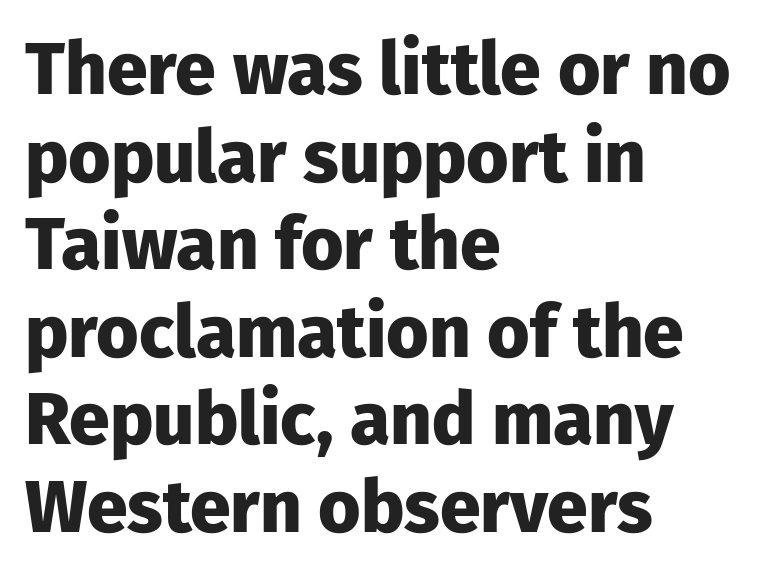
The image shows 73 px heavy sans-serif type, upright; set left-aligned, line spacing 1.2x, normal letter spacing, not underlined; low stroke contrast and a medium x-height.
